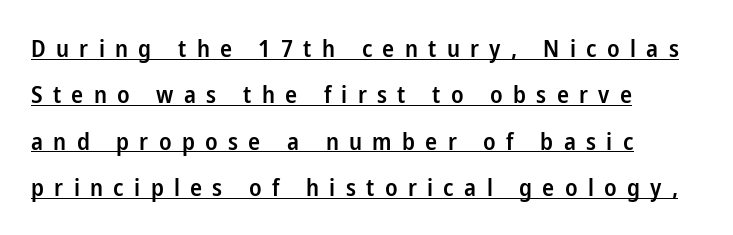
The image shows 24 px text type, upright; set left-aligned, loose line spacing (1.93x), unusually wide letter spacing (+0.43 em), underlined.
